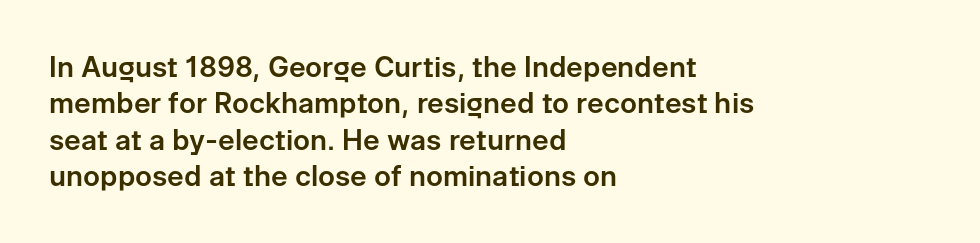
Q: Is the text italic (slanted)? A: No, it is upright.
Q: Is the typeface a serif or a sans-serif typeface? A: Sans-serif.
Q: Is the text underlined? A: No.
Q: How is the paragraph aligned? A: Left-aligned.
Q: Is the spacing between letters normal or unusually wide? A: Normal.
Q: Is the spacing between lines tight, normal or loose? A: Normal.
Q: Width (condensed, normal, or wide)? A: Normal.
Q: Stroke contrast? A: Low.
Q: x-height? A: Medium.
Q: Monospaced? A: No.
